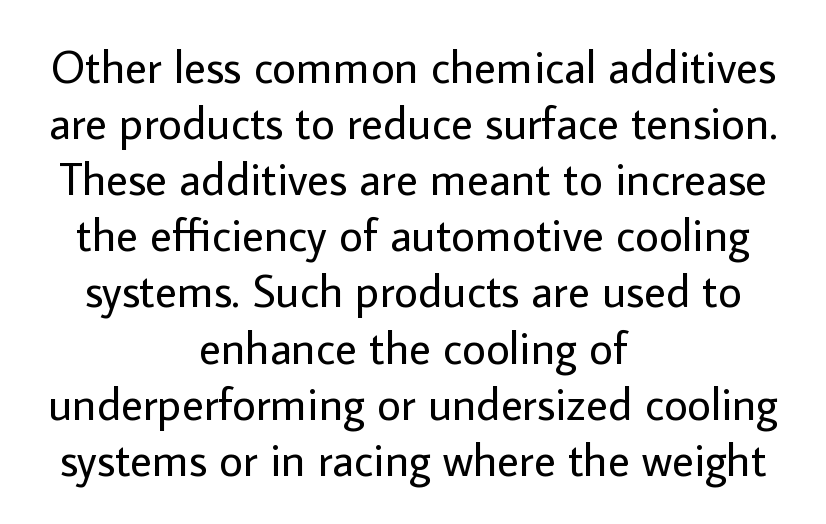
Q: Is the text bold? A: No.
Q: Is the text italic (slanted)? A: No, it is upright.
Q: Is the typeface a serif or a sans-serif typeface? A: Sans-serif.
Q: Is the text underlined? A: No.
Q: How is the paragraph aligned? A: Centered.
Q: Is the spacing between letters normal or unusually wide? A: Normal.
Q: Width (condensed, normal, or wide)? A: Normal.
Q: Stroke contrast? A: Low.
Q: x-height? A: Medium.
Q: Monospaced? A: No.
